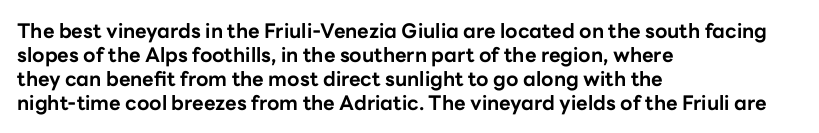
Q: Is the text bold? A: Yes.
Q: Is the text italic (slanted)? A: No, it is upright.
Q: Is the text underlined? A: No.
Q: How is the paragraph aligned? A: Left-aligned.
Q: Is the spacing between letters normal or unusually wide? A: Normal.
